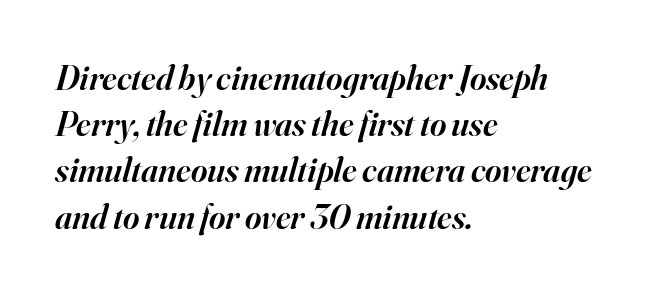
Q: Is the text bold? A: Semi-bold.
Q: Is the text italic (slanted)? A: Yes, it leans right by about 16 degrees.
Q: Is the typeface a serif or a sans-serif typeface? A: Serif.
Q: Is the text underlined? A: No.
Q: How is the paragraph aligned? A: Left-aligned.
Q: Is the spacing between letters normal or unusually wide? A: Normal.
Q: Is the spacing between lines tight, normal or loose? A: Normal.
Q: Width (condensed, normal, or wide)? A: Normal.
Q: Stroke contrast? A: High.
Q: x-height? A: Small.
Q: Monospaced? A: No.
